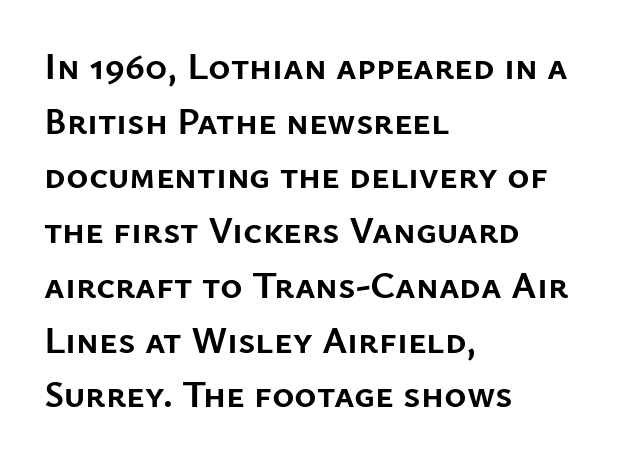
The characters display no serif detailing; their extremities are plain. Is this a fixed-width face? No — the glyphs have proportional, varying widths. Any mark beneath the type? The region is blank. These lines stack with their left ends in a neat column. When letters stand straight like this, we call the style roman or upright. The line-height multiplier appears to be the usual default.
